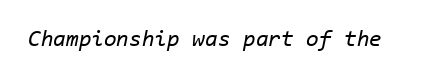
{"italic": "yes", "lean": "right", "slant_degrees": 11, "bold": "no", "underline": "no", "letter_spacing": "normal", "letter_spacing_em": 0.0, "glyph_px": 23}
